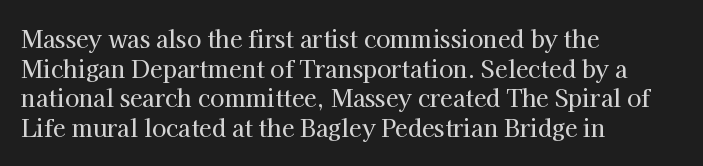
{"italic": "no", "underline": "no", "align": "left", "line_spacing": "normal", "line_spacing_ratio": 1.29, "letter_spacing": "normal", "letter_spacing_em": 0.0, "glyph_px": 23}
